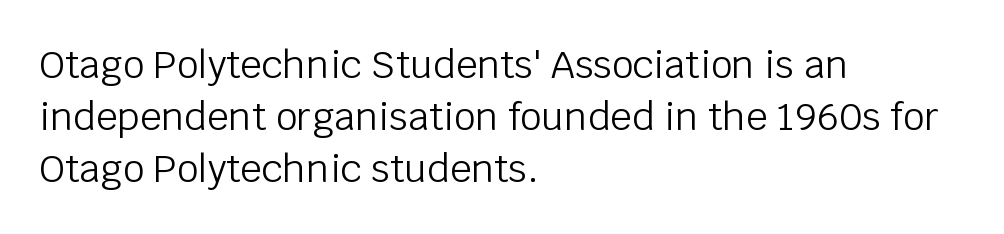
One glance says typical: line gaps are just what's usual. Honestly, the letter spacing is just normal — you wouldn't notice it. A typesetter would call this proportional, since set widths differ per character. The typeface has the unassuming heft of standard copy or less. Each line starts at the same left margin while the right side varies.
